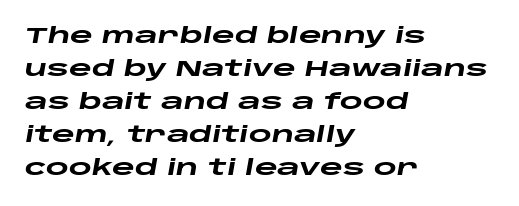
The letterforms sit shoulder to shoulder at normal distance. This is oblique type, the kind used for emphasis or titles. These lines sit exactly where default settings would place them. Its strokes are broad and dark, the hallmark of bold type.
